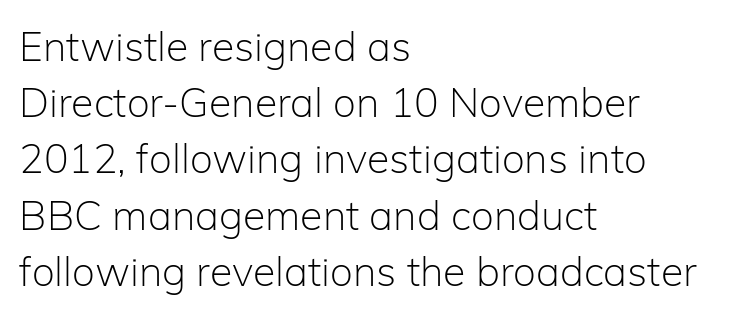
The gap between lines stays unmarked. Baseline-to-baseline distance is the conventional proportion of letter height. Typeset ragged right — the left edge is the straight one. No italicization has been applied; the sample stays upright. No extra ink here — the face is not bold.
